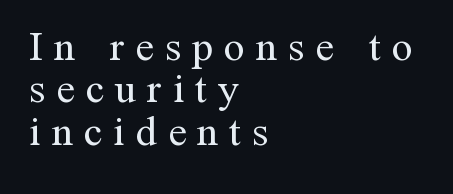
Rows of type sit shoulder to shoulder in the vertical direction. Each letter's strokes conclude with small projecting serifs. Every character sits straight up, as roman type does. Varying glyph widths throughout — classic text-font behaviour. The glyphs are unaccompanied by any horizontal stroke below them.
